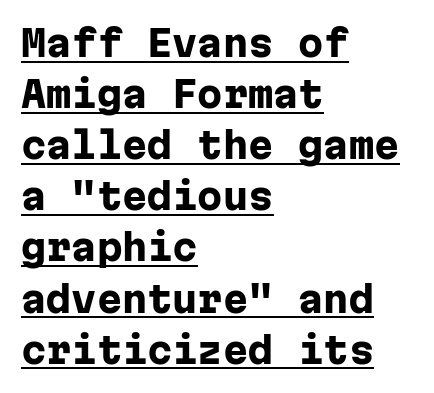
The image shows 36 px heavy sans-serif type, upright, monospaced; set left-aligned, normal line spacing (1.42x), normal letter spacing, underlined; low stroke contrast and a medium x-height.
